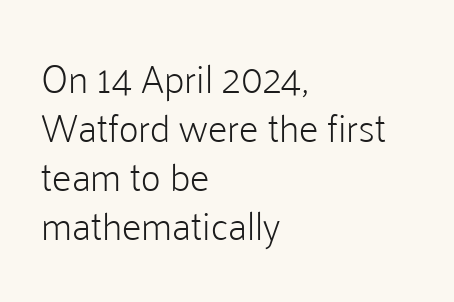
Q: Is the text bold? A: No.
Q: Is the text italic (slanted)? A: No, it is upright.
Q: Is the typeface a serif or a sans-serif typeface? A: Sans-serif.
Q: Is the text underlined? A: No.
Q: How is the paragraph aligned? A: Left-aligned.
Q: Is the spacing between letters normal or unusually wide? A: Normal.
Q: Is the spacing between lines tight, normal or loose? A: Normal.
Q: Width (condensed, normal, or wide)? A: Normal.
Q: Stroke contrast? A: Low.
Q: x-height? A: Medium.
Q: Monospaced? A: No.
